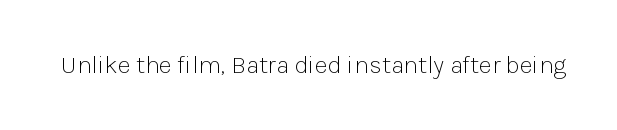
Q: Is the text bold? A: No.
Q: Is the text italic (slanted)? A: No, it is upright.
Q: Is the text underlined? A: No.
Q: Is the spacing between letters normal or unusually wide? A: Normal.
